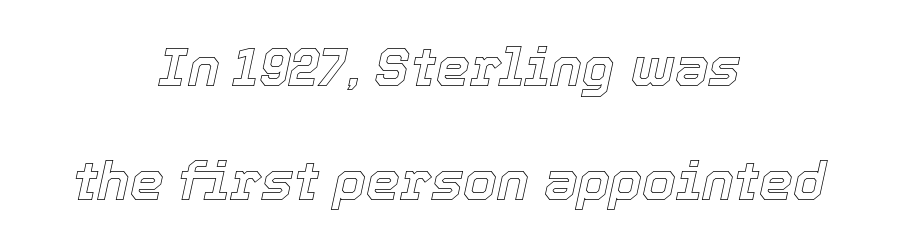
Style check: oblique. This rendering uses center alignment, leaving both contours irregular but symmetric. Character widths vary here, with narrow letters taking less room than wide ones. Just letters on the line, the space beneath them empty. Spacing between characters is what you'd get straight out of the box. This sample trades compactness for vertical openness between lines.
